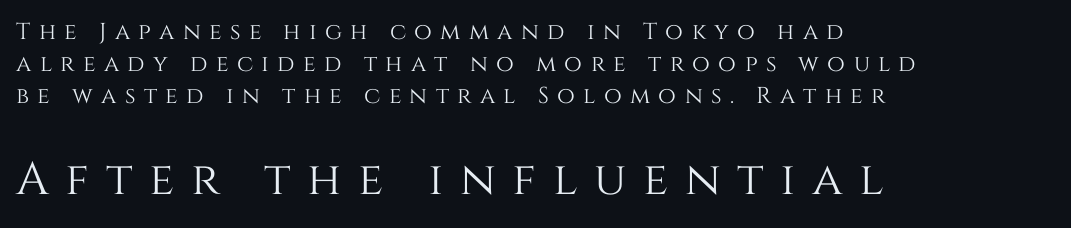
{"italic": "no", "width": "normal", "stroke_contrast": "medium", "x_height": "large", "monospaced": "no", "underline": "no", "align": "left", "line_spacing": "normal", "line_spacing_ratio": 1.39, "letter_spacing": "wide", "letter_spacing_em": 0.36, "larger_block": "second", "size_ratio": 2.0, "glyph_px": 46}
